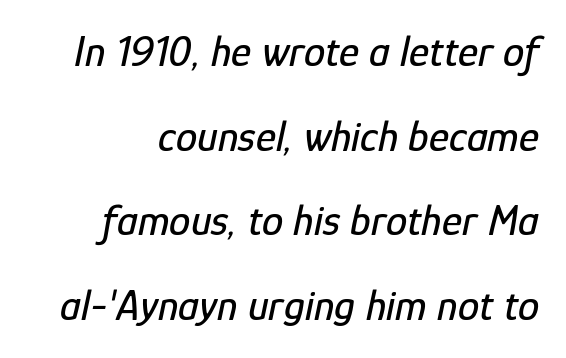
The image shows 43 px condensed type, italic (leaning right); set loose line spacing (1.97x), normal letter spacing, not underlined; low stroke contrast and a medium x-height.
